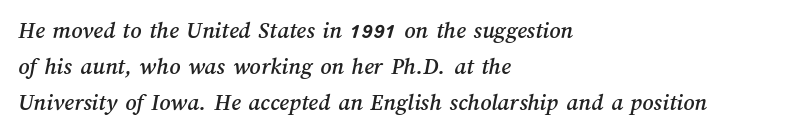
The image shows 24 px text type; set left-aligned, normal line spacing (1.5x), normal letter spacing, not underlined.
